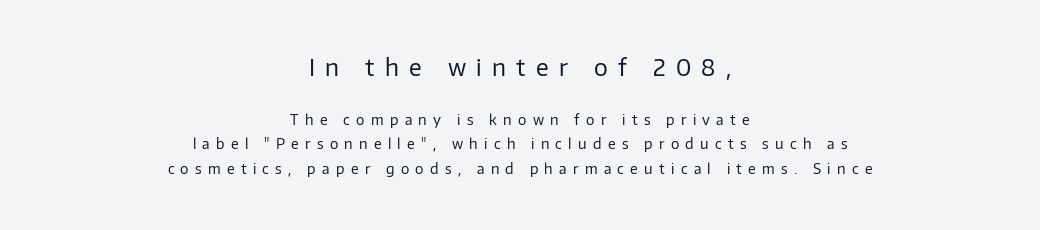
{"italic": "no", "bold": "no", "underline": "no", "align": "center", "line_spacing_ratio": 1.73, "letter_spacing": "wide", "letter_spacing_em": 0.45, "larger_block": "first", "size_ratio": 1.64, "glyph_px": 23}
